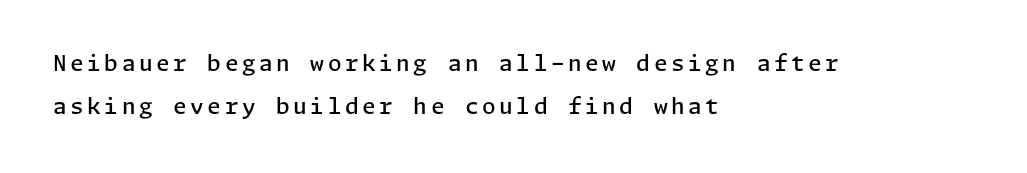
Q: Is the text bold? A: Semi-bold.
Q: Is the text italic (slanted)? A: No, it is upright.
Q: Is the text underlined? A: No.
Q: How is the paragraph aligned? A: Left-aligned.
Q: Is the spacing between lines tight, normal or loose? A: Loose.
